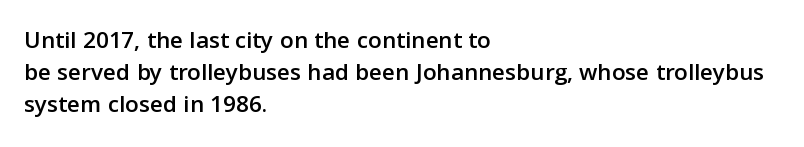
Q: Is the text italic (slanted)? A: No, it is upright.
Q: Is the text underlined? A: No.
Q: How is the paragraph aligned? A: Left-aligned.
Q: Is the spacing between letters normal or unusually wide? A: Normal.
Q: Is the spacing between lines tight, normal or loose? A: Normal.
